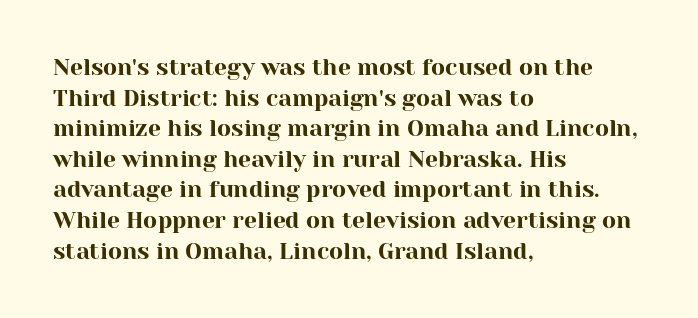
A typesetter would call this leading conventional body-copy spacing. No italicization has been applied; the sample stays upright. Tracking value appears to be zero — textbook default spacing. Short and long lines alike share a common starting point at left. Decoration check: the copy has no underline.
